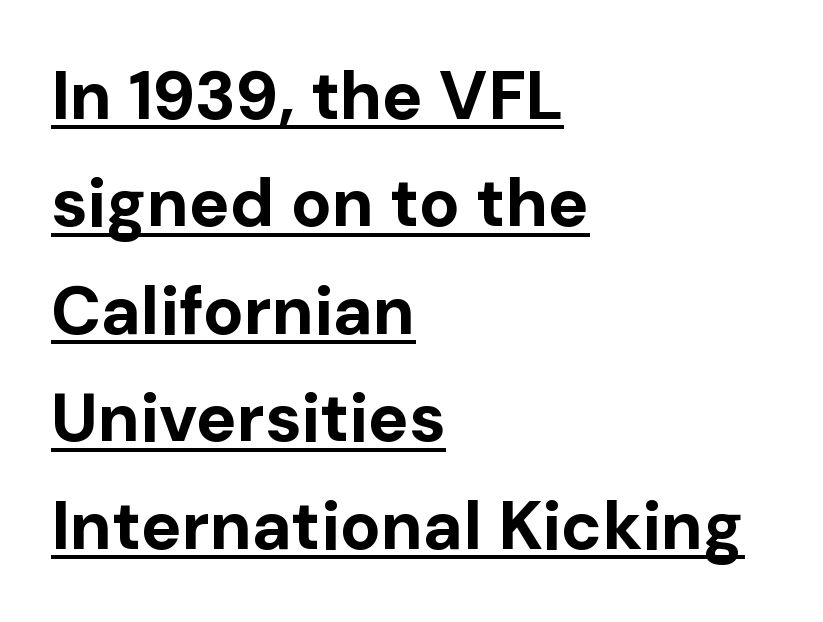
Q: Is the text bold? A: Yes.
Q: Is the text italic (slanted)? A: No, it is upright.
Q: Is the typeface a serif or a sans-serif typeface? A: Sans-serif.
Q: Is the text underlined? A: Yes.
Q: How is the paragraph aligned? A: Left-aligned.
Q: Is the spacing between letters normal or unusually wide? A: Normal.
Q: Is the spacing between lines tight, normal or loose? A: Normal.
Q: Width (condensed, normal, or wide)? A: Normal.
Q: Stroke contrast? A: Low.
Q: x-height? A: Medium.
Q: Monospaced? A: No.
